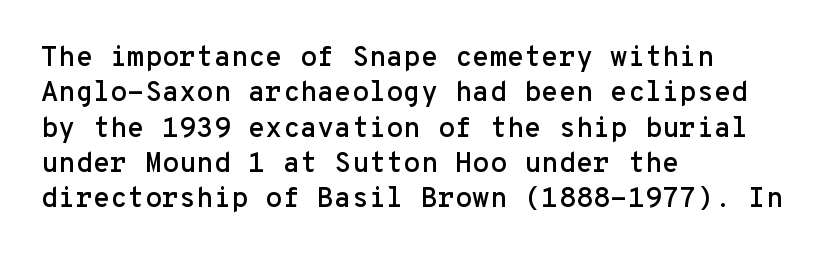
The image shows 28 px sans-serif type, upright, monospaced; set left-aligned, normal line spacing (1.26x), normal letter spacing, not underlined; low stroke contrast and a medium x-height.
